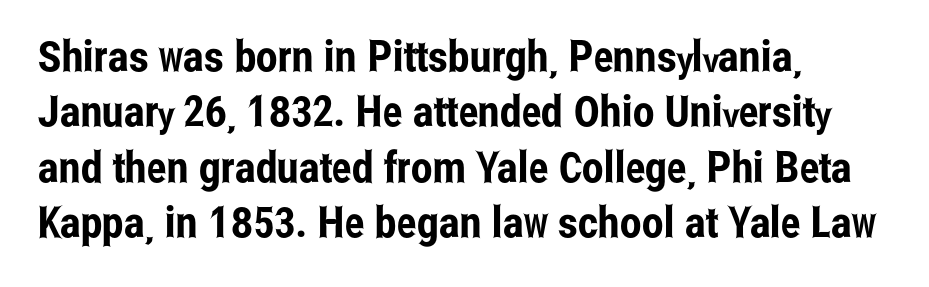
{"serif": "no", "italic": "no", "width": "condensed", "stroke_contrast": "low", "x_height": "medium", "monospaced": "no", "underline": "no", "align": "left", "line_spacing": "normal", "line_spacing_ratio": 1.29, "letter_spacing": "normal", "letter_spacing_em": 0.0, "glyph_px": 43}
